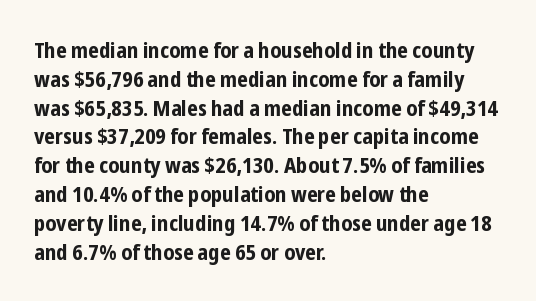
The rows are spaced the way most documents space them. Its strokes are broad and dark, the hallmark of bold type. Posture: upright roman. A bare baseline throughout the passage.
